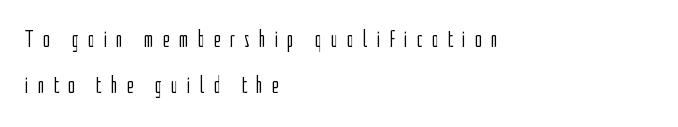
Q: Is the text bold? A: No.
Q: Is the text italic (slanted)? A: No, it is upright.
Q: Is the text underlined? A: No.
Q: How is the paragraph aligned? A: Left-aligned.
Q: Is the spacing between letters normal or unusually wide? A: Unusually wide.
Q: Is the spacing between lines tight, normal or loose? A: Loose.
